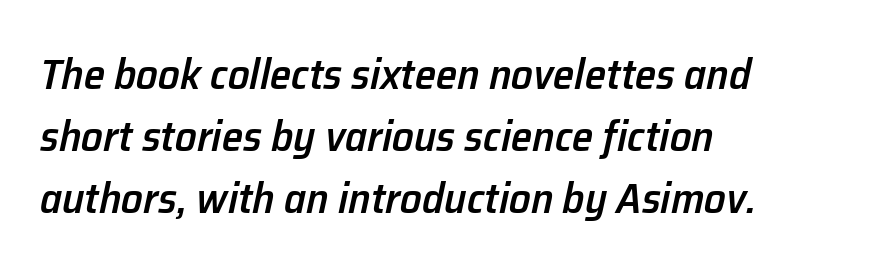
These lines keep a tight, regular rhythm from letter to letter. The face used here is proportionally spaced, like ordinary book or web type. Which margin do the lines hug? The left one — the right edge is uneven. The characters look somewhat weighty, a semibold short of true bold.
